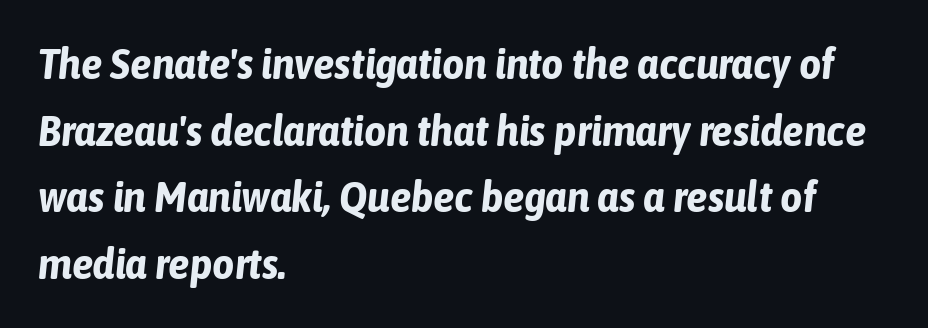
Italic: yes, the glyphs are oblique. The passage shown stacks its lines at a standard gap. Typesetter's note: full bold, strokes at maximum text heaviness. No word sits above an underline. Spacing verdict: proportional, widths tailored to each character. A classic flush-left, rag-right setting is used for this passage.
